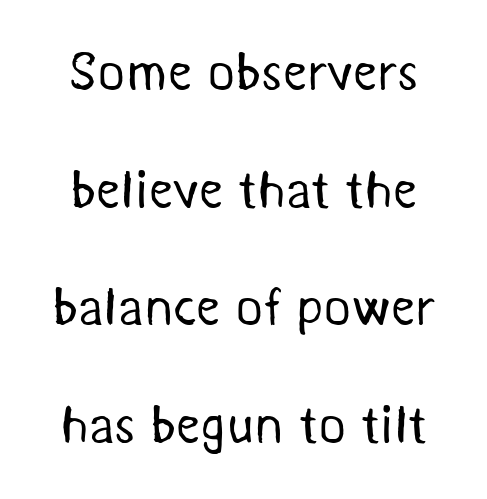
Anything drawn beneath the words? Only blank space. The rendering keeps characters at their native spacing. Baseline-to-baseline distance is far greater than the letter height. The face used here is a sans, in the tradition of grotesques and geometrics. Stems and bowls with no extra thickness — not bold.
